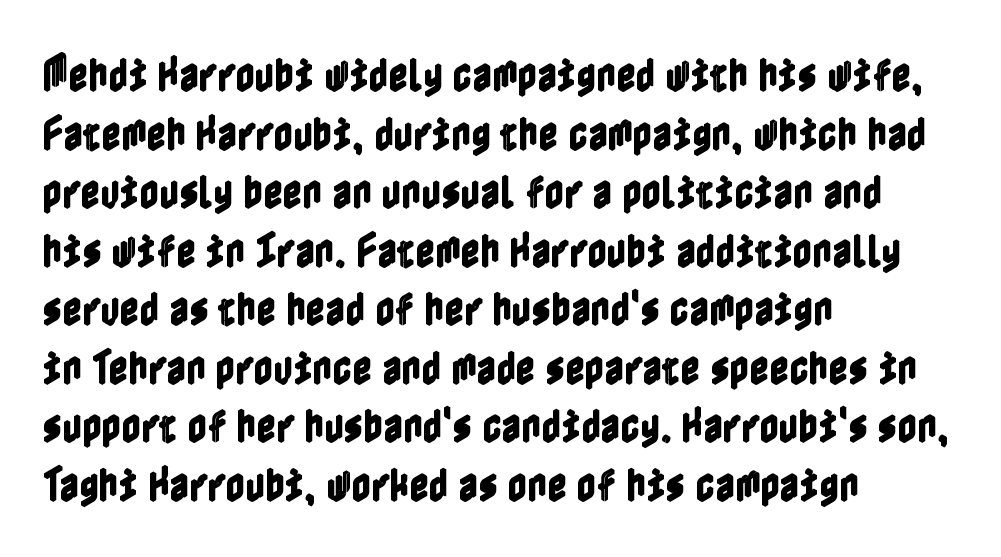
{"italic": "no", "width": "condensed", "x_height": "medium", "underline": "no", "align": "left", "line_spacing": "normal", "line_spacing_ratio": 1.54, "letter_spacing": "normal", "letter_spacing_em": 0.0, "glyph_px": 38}
